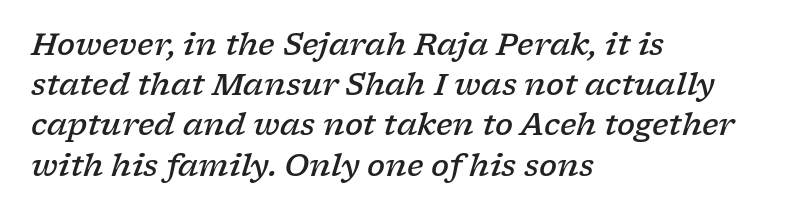
Q: Is the text bold? A: Semi-bold.
Q: Is the text italic (slanted)? A: Yes, it leans right by about 17 degrees.
Q: Is the typeface a serif or a sans-serif typeface? A: Serif.
Q: Is the text underlined? A: No.
Q: How is the paragraph aligned? A: Left-aligned.
Q: Is the spacing between letters normal or unusually wide? A: Normal.
Q: Is the spacing between lines tight, normal or loose? A: Normal.
Q: Width (condensed, normal, or wide)? A: Wide.
Q: Stroke contrast? A: Low.
Q: x-height? A: Medium.
Q: Monospaced? A: No.
